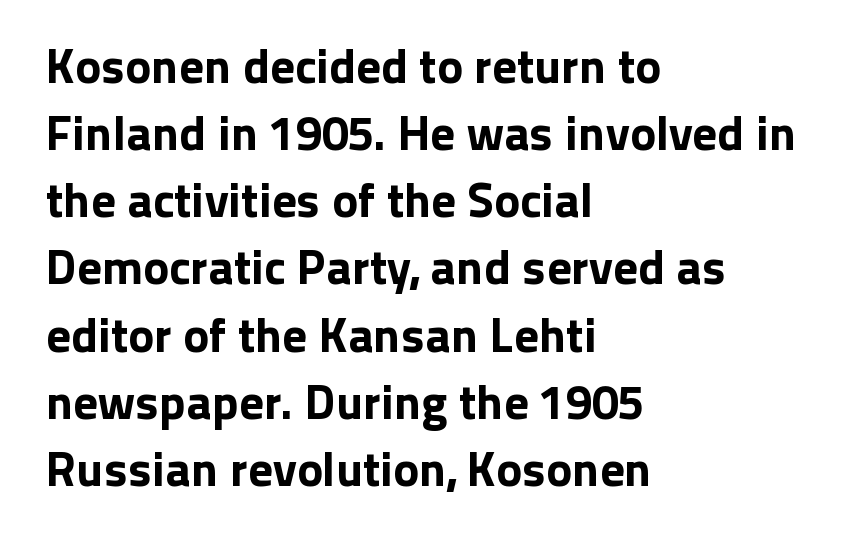
A roman cut, with each character standing at attention. Think of a printed novel: that variable character pitch is what you see here. Just letters on the line, the space beneath them empty. There is no visible air inserted between adjacent glyphs. Regarding serifs, this sample does without them. Leftover space on each line is placed entirely after the last word.
